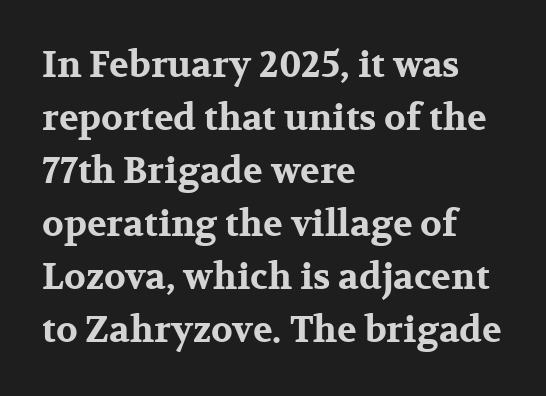
{"serif": "yes", "italic": "no", "bold": "yes", "weight": "bold", "width": "wide", "stroke_contrast": "medium", "x_height": "medium", "monospaced": "no", "underline": "no", "align": "left", "line_spacing": "normal", "line_spacing_ratio": 1.47, "letter_spacing": "normal", "letter_spacing_em": 0.0, "glyph_px": 36}
